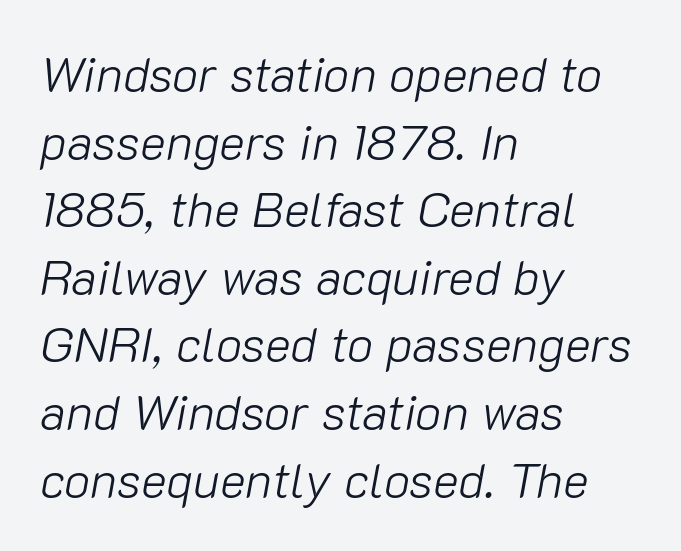
{"italic": "yes", "lean": "right", "slant_degrees": 10, "bold": "no", "weight": "light", "width": "normal", "stroke_contrast": "low", "x_height": "medium", "monospaced": "no", "underline": "no", "align": "left", "line_spacing": "normal", "line_spacing_ratio": 1.38, "letter_spacing": "normal", "letter_spacing_em": 0.0, "glyph_px": 49}
